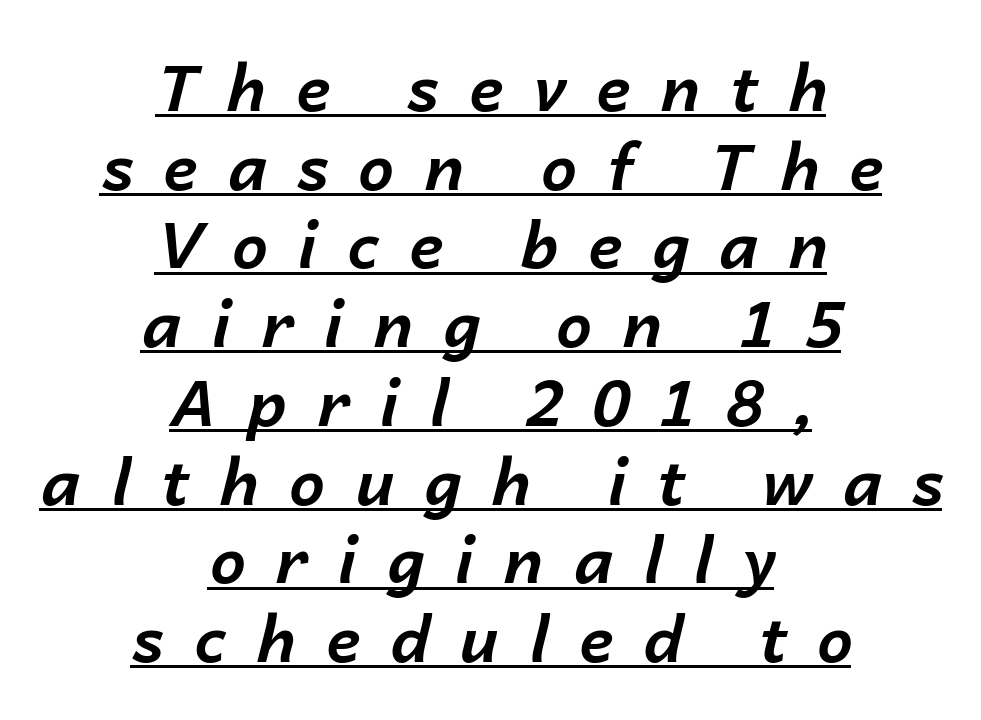
In terms of letterspacing, this is a distinctly airy, spread setting. If you folded the block vertically in half, each line would mirror itself in length. These lines carry a lot of weight — the face is fully bold. This sample has the flowing, uneven cadence of proportional lettering.
